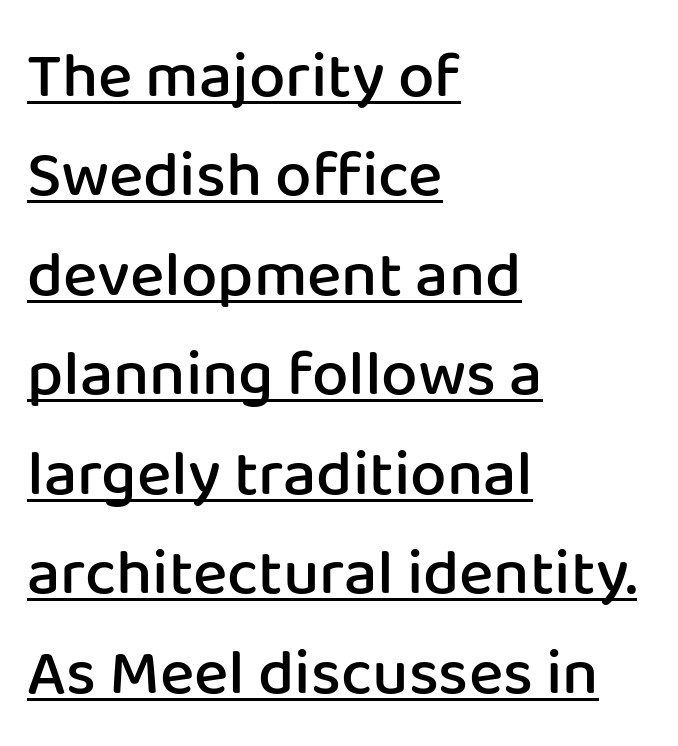
The image shows 65 px semibold sans-serif type, upright; set left-aligned, normal line spacing (1.53x), normal letter spacing, underlined; low stroke contrast and a medium x-height.
